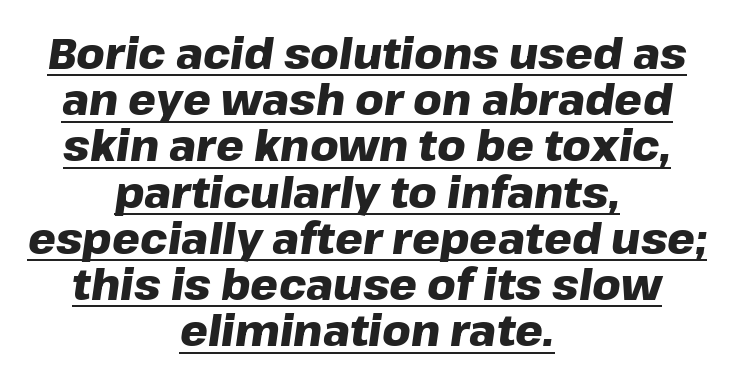
Q: Is the text bold? A: Yes.
Q: Is the text italic (slanted)? A: Yes, it leans right by about 8 degrees.
Q: Is the text underlined? A: Yes.
Q: How is the paragraph aligned? A: Centered.
Q: Is the spacing between letters normal or unusually wide? A: Normal.
Q: Is the spacing between lines tight, normal or loose? A: Tight.
Q: Width (condensed, normal, or wide)? A: Normal.
Q: Stroke contrast? A: Low.
Q: x-height? A: Medium.
Q: Monospaced? A: No.
